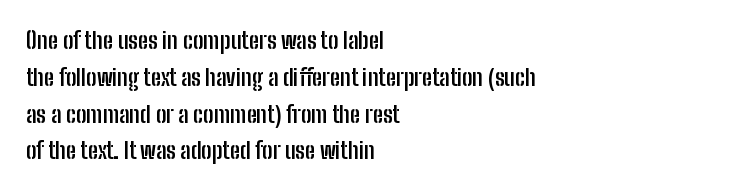
Q: Is the text bold? A: Yes.
Q: Is the text italic (slanted)? A: No, it is upright.
Q: Is the text underlined? A: No.
Q: How is the paragraph aligned? A: Left-aligned.
Q: Is the spacing between letters normal or unusually wide? A: Normal.
Q: Is the spacing between lines tight, normal or loose? A: Normal.
